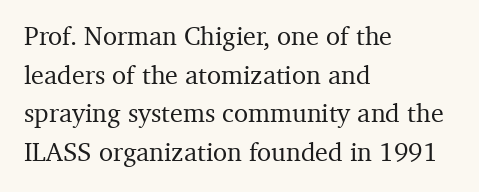
The image shows 26 px text type, upright; set left-aligned, normal line spacing (1.49x), normal letter spacing, not underlined.
